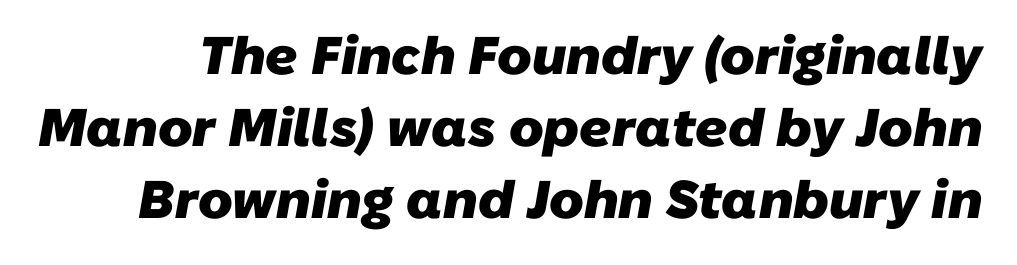
The image shows 53 px heavy sans-serif type; set normal line spacing (1.36x), normal letter spacing, not underlined; low stroke contrast and a medium x-height.
